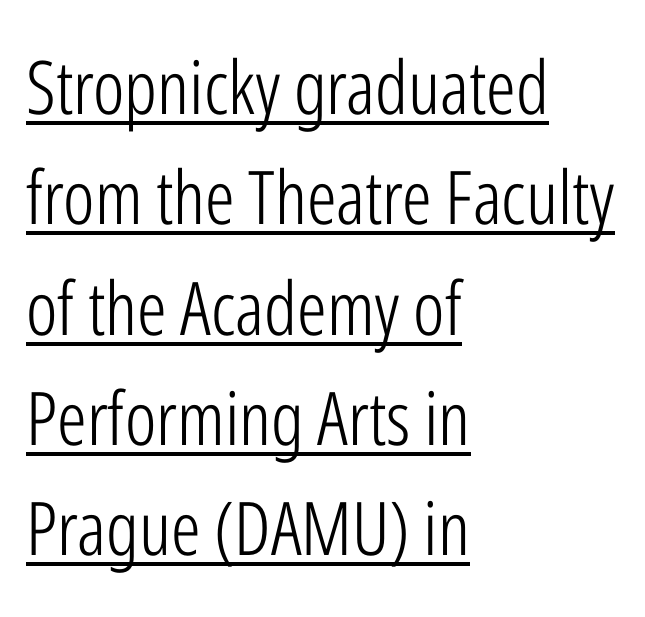
Q: Is the text bold? A: No.
Q: Is the text italic (slanted)? A: No, it is upright.
Q: Is the typeface a serif or a sans-serif typeface? A: Sans-serif.
Q: Is the text underlined? A: Yes.
Q: How is the paragraph aligned? A: Left-aligned.
Q: Is the spacing between letters normal or unusually wide? A: Normal.
Q: Is the spacing between lines tight, normal or loose? A: Normal.
Q: Width (condensed, normal, or wide)? A: Condensed.
Q: Stroke contrast? A: Low.
Q: x-height? A: Medium.
Q: Monospaced? A: No.
